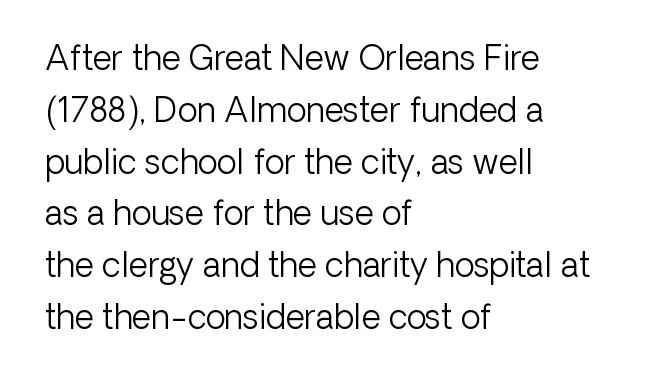
Spacing between characters is what you'd get straight out of the box. Looks like regular typesetting: each glyph gets only the width it needs. Is there any slant? The stems are plumb. Serif or sans? Sans — the stroke terminals are bare. This is not heavy type; no bold has been used. Reading down the column, the eye jumps a familiar distance to each next line.
